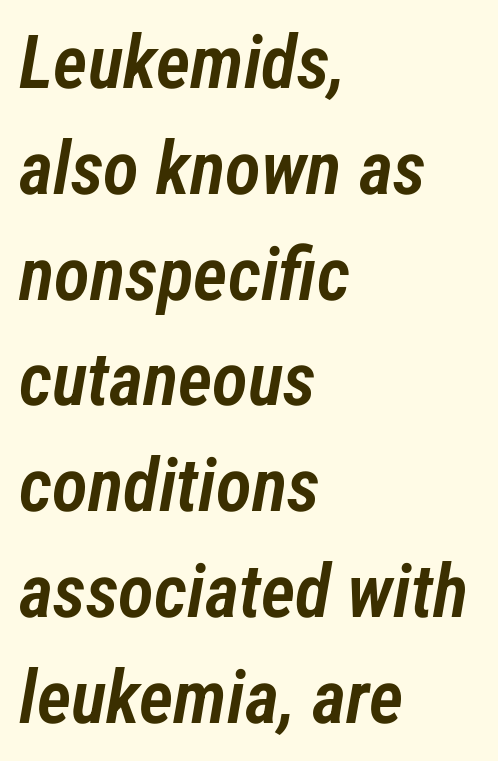
{"italic": "yes", "lean": "right", "slant_degrees": 12, "bold": "semi", "weight": "semibold", "width": "condensed", "stroke_contrast": "low", "x_height": "medium", "monospaced": "no", "underline": "no", "align": "left", "line_spacing": "normal", "line_spacing_ratio": 1.43, "letter_spacing": "normal", "letter_spacing_em": 0.0, "glyph_px": 74}
